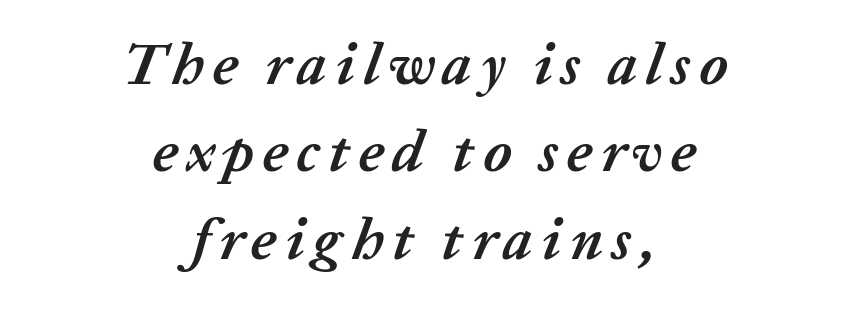
Q: Is the text bold? A: Yes.
Q: Is the text italic (slanted)? A: Yes, it leans right by about 20 degrees.
Q: Is the text underlined? A: No.
Q: How is the paragraph aligned? A: Centered.
Q: Is the spacing between lines tight, normal or loose? A: Normal.
Q: Width (condensed, normal, or wide)? A: Normal.
Q: Stroke contrast? A: Low.
Q: x-height? A: Medium.
Q: Monospaced? A: No.
